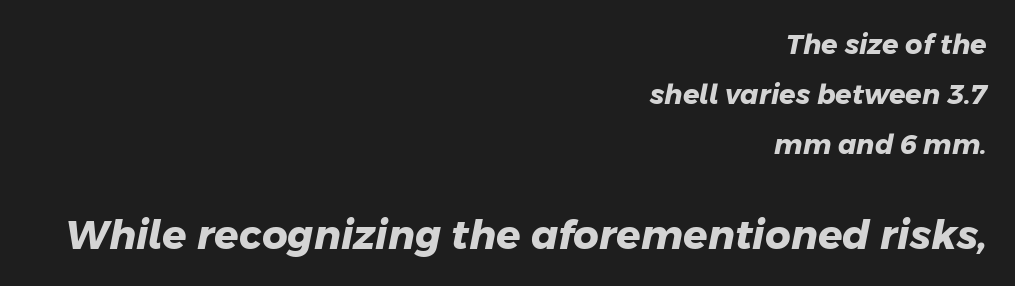
The image shows 40 px heavy sans-serif type; set right-aligned, line spacing 1.86x, normal letter spacing, not underlined; the second (bottom) block is 1.48x larger; low stroke contrast and a medium x-height.
